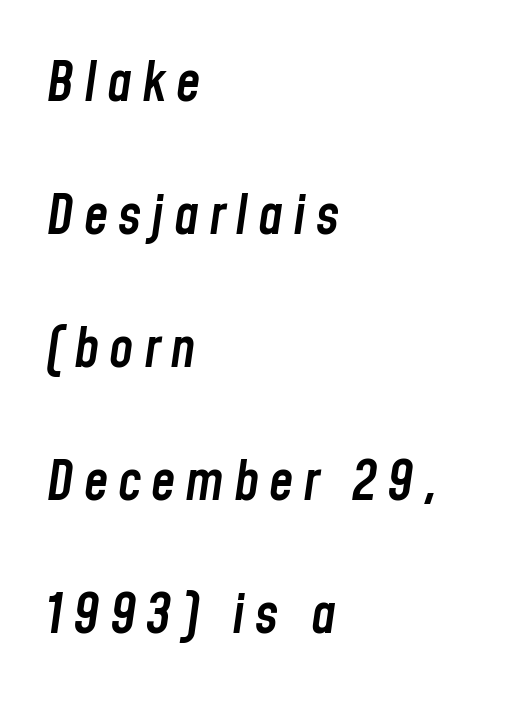
Q: Is the text bold? A: Semi-bold.
Q: Is the text italic (slanted)? A: Yes, it leans right by about 8 degrees.
Q: Is the text underlined? A: No.
Q: How is the paragraph aligned? A: Left-aligned.
Q: Is the spacing between lines tight, normal or loose? A: Loose.
Q: Width (condensed, normal, or wide)? A: Condensed.
Q: Stroke contrast? A: Low.
Q: x-height? A: Medium.
Q: Monospaced? A: No.
